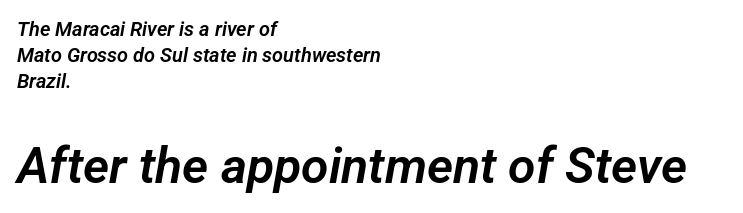
Q: Is the typeface a serif or a sans-serif typeface? A: Sans-serif.
Q: Is the text underlined? A: No.
Q: How is the paragraph aligned? A: Left-aligned.
Q: Is the spacing between letters normal or unusually wide? A: Normal.
Q: Is the spacing between lines tight, normal or loose? A: Normal.
Q: Which block of text is set in a larger size, the first (top) or the second (bottom)? A: The second (bottom) one.
Q: Width (condensed, normal, or wide)? A: Normal.
Q: Stroke contrast? A: Low.
Q: x-height? A: Medium.
Q: Monospaced? A: No.
